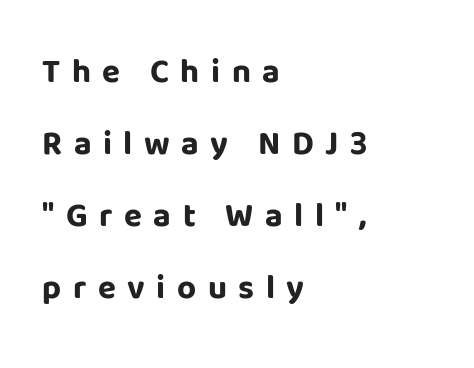
Leftover space on each line is placed entirely after the last word. No italicization has been applied; the sample stays upright. Glance below the letters and you will spot only blank space. A great deal of white space separates one row of letters from the next.
